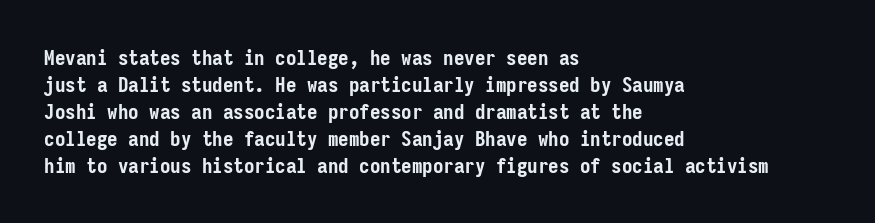
{"italic": "no", "bold": "yes", "underline": "no", "align": "left", "line_spacing": "normal", "line_spacing_ratio": 1.28, "letter_spacing": "normal", "letter_spacing_em": 0.0, "glyph_px": 21}
